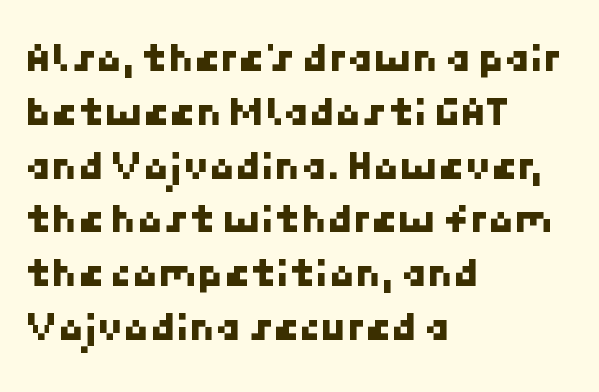
Q: Is the typeface a serif or a sans-serif typeface? A: Sans-serif.
Q: Is the text underlined? A: No.
Q: How is the paragraph aligned? A: Left-aligned.
Q: Is the spacing between letters normal or unusually wide? A: Normal.
Q: Is the spacing between lines tight, normal or loose? A: Normal.
Q: Width (condensed, normal, or wide)? A: Normal.
Q: Stroke contrast? A: Low.
Q: x-height? A: Medium.
